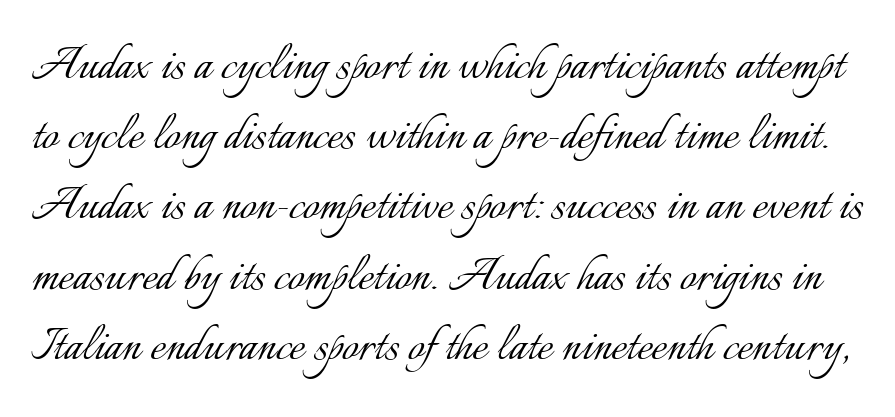
The image shows 58 px light type; set line spacing 1.21x, normal letter spacing, not underlined; low stroke contrast and a small x-height.
